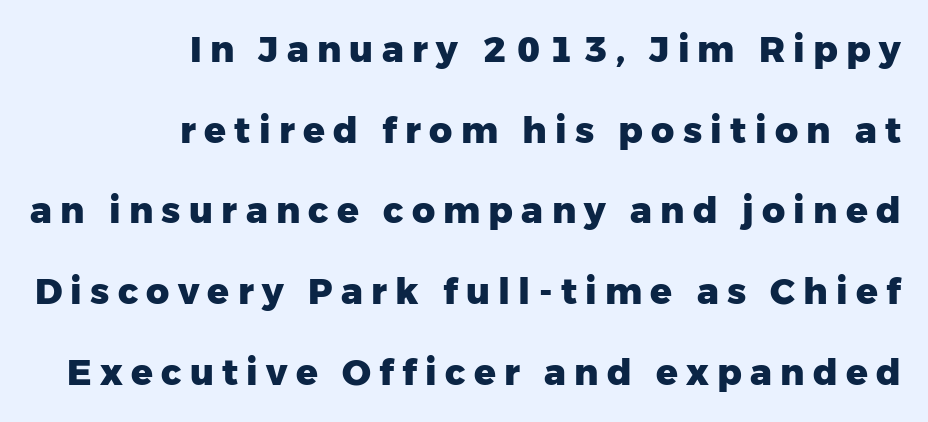
{"serif": "no", "italic": "no", "bold": "yes", "weight": "heavy", "width": "normal", "stroke_contrast": "low", "x_height": "medium", "monospaced": "no", "underline": "no", "align": "right", "line_spacing": "loose", "line_spacing_ratio": 2.24, "letter_spacing": "wide", "letter_spacing_em": 0.23, "glyph_px": 36}
